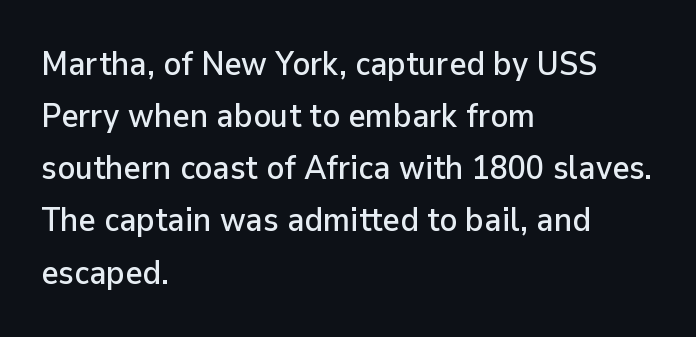
Q: Is the text italic (slanted)? A: No, it is upright.
Q: Is the typeface a serif or a sans-serif typeface? A: Sans-serif.
Q: Is the text underlined? A: No.
Q: How is the paragraph aligned? A: Left-aligned.
Q: Is the spacing between letters normal or unusually wide? A: Normal.
Q: Is the spacing between lines tight, normal or loose? A: Normal.
Q: Width (condensed, normal, or wide)? A: Normal.
Q: Stroke contrast? A: Low.
Q: x-height? A: Medium.
Q: Monospaced? A: No.
